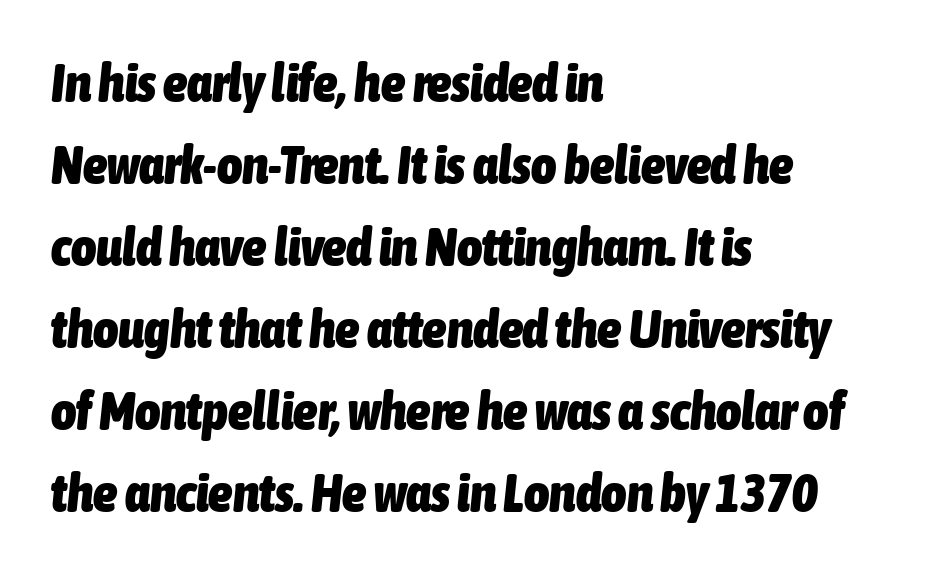
Slanted lettering throughout. This sample keeps an unexceptional amount of space between lines. Check under the words: just untouched page. You could not count columns in this text — the font is proportionally spaced.
